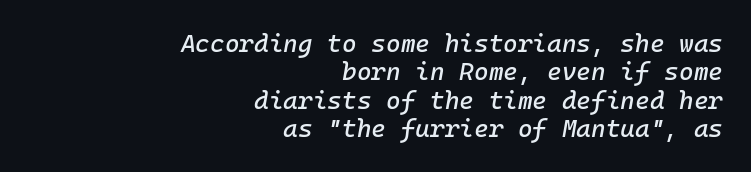
Q: Is the text italic (slanted)? A: Yes, it leans right by about 10 degrees.
Q: Is the text underlined? A: No.
Q: How is the paragraph aligned? A: Right-aligned.
Q: Is the spacing between letters normal or unusually wide? A: Normal.
Q: Is the spacing between lines tight, normal or loose? A: Tight.
